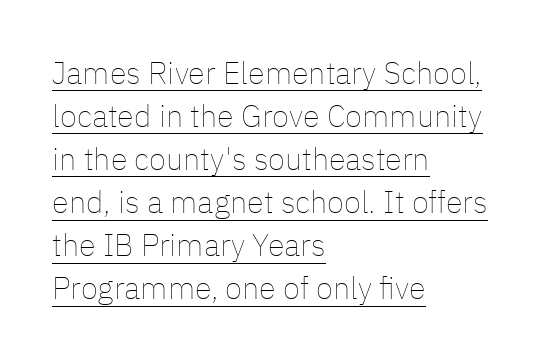
No extra tracking has been applied to these lines. Do the characters align in a grid? No, the font is proportional. The rendered words wear a rule along their underside. The type sits square on the baseline with zero lean. Summary of vertical rhythm: regular, with standard interline spacing.
